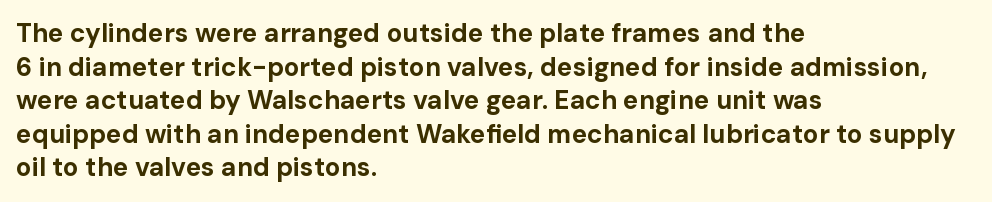
{"italic": "no", "bold": "yes", "underline": "no", "align": "left", "line_spacing": "normal", "line_spacing_ratio": 1.29, "letter_spacing": "normal", "letter_spacing_em": 0.0, "glyph_px": 26}
